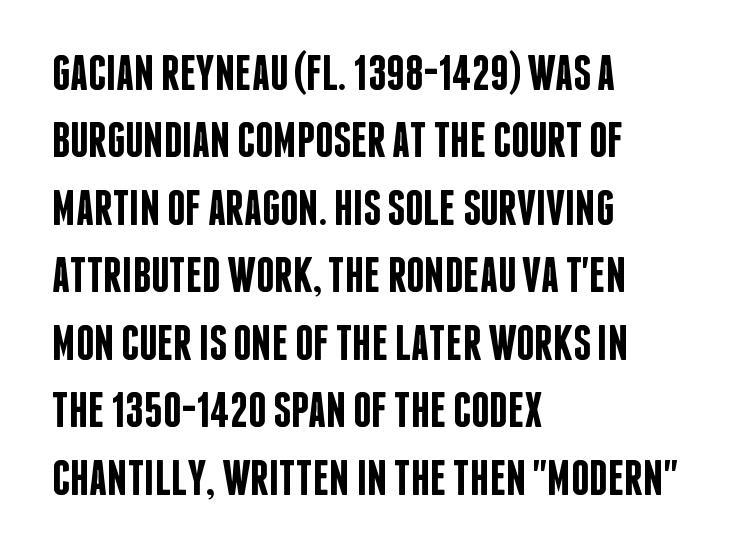
{"serif": "no", "italic": "no", "bold": "semi", "weight": "semibold", "width": "condensed", "stroke_contrast": "low", "x_height": "large", "monospaced": "no", "underline": "no", "align": "left", "line_spacing": "normal", "line_spacing_ratio": 1.35, "letter_spacing": "normal", "letter_spacing_em": 0.0, "glyph_px": 50}
